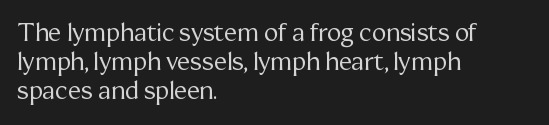
The strokes carry an ordinary text weight at most. Default kerning and tracking; the words read as compact shapes. The gap between lines stays unmarked. Does the lettering tilt? It doesn't — this is upright.
